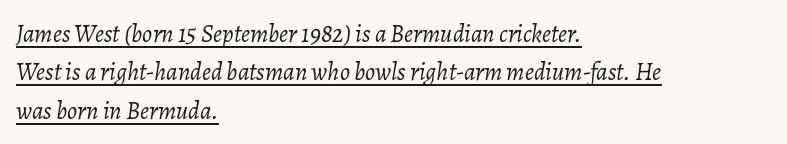
The image shows 25 px text type, italic (leaning right); set left-aligned, normal line spacing (1.54x), normal letter spacing, underlined.
